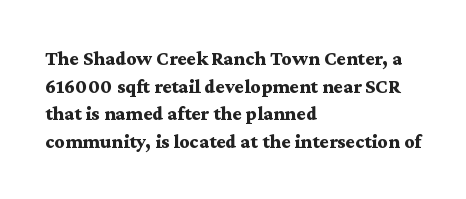
Q: Is the text bold? A: Yes.
Q: Is the text italic (slanted)? A: No, it is upright.
Q: Is the text underlined? A: No.
Q: How is the paragraph aligned? A: Left-aligned.
Q: Is the spacing between letters normal or unusually wide? A: Normal.
Q: Is the spacing between lines tight, normal or loose? A: Normal.
